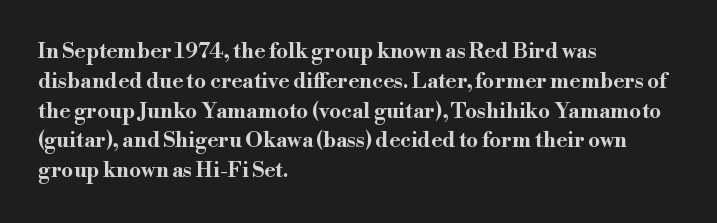
The image shows 21 px bold type, upright; set left-aligned, normal line spacing (1.42x), normal letter spacing, not underlined.
